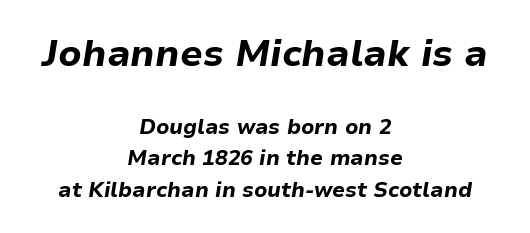
Does the bottom block carry the larger type? No, the top block does. Visually the block forms a symmetrical silhouette, jagged on both flanks. Descenders hang freely into open space. Does the weight exceed regular? Yes, all the way to bold. These lines are rendered in a variable-pitch font. Evenly set lines give the paragraph a standard silhouette.
